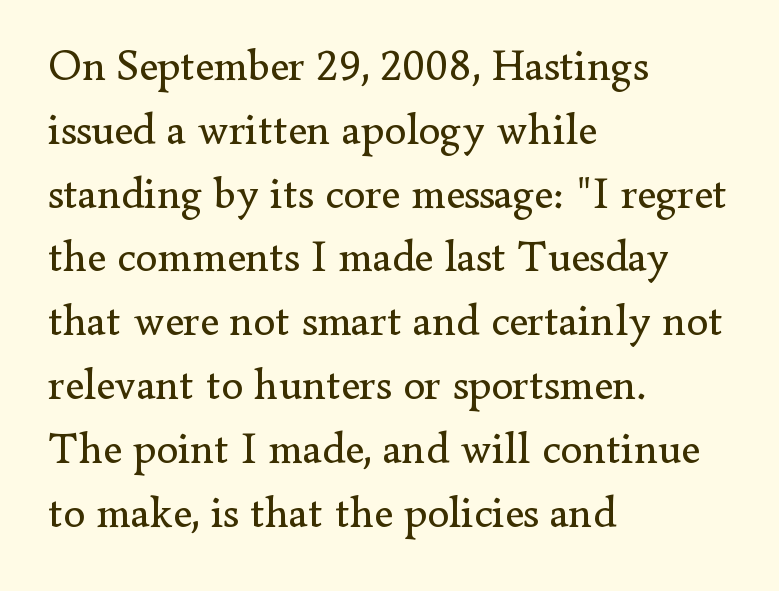
The image shows 44 px regular-weight serif type, upright; set left-aligned, normal line spacing (1.45x), normal letter spacing, not underlined; low stroke contrast and a small x-height.
